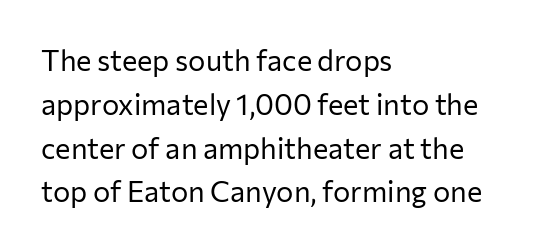
{"serif": "no", "italic": "no", "bold": "no", "weight": "regular", "width": "normal", "stroke_contrast": "low", "x_height": "medium", "monospaced": "no", "underline": "no", "align": "left", "line_spacing": "normal", "line_spacing_ratio": 1.51, "letter_spacing": "normal", "letter_spacing_em": 0.0, "glyph_px": 29}
